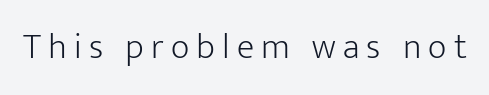
The image shows 36 px light sans-serif type, upright; set unusually wide letter spacing (+0.2 em), not underlined; low stroke contrast and a medium x-height.
